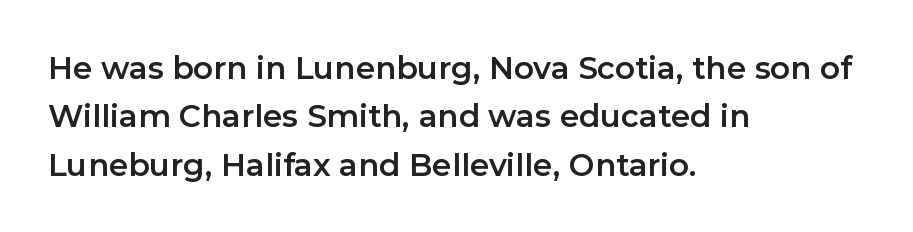
The image shows 31 px sans-serif type, upright; set left-aligned, normal line spacing (1.56x), normal letter spacing, not underlined; low stroke contrast and a medium x-height.
